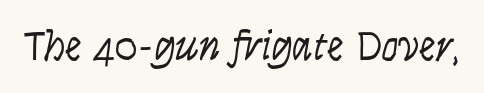
Q: Is the text bold? A: No.
Q: Is the text italic (slanted)? A: Yes.
Q: Is the typeface a serif or a sans-serif typeface? A: Sans-serif.
Q: Is the text underlined? A: No.
Q: Is the spacing between letters normal or unusually wide? A: Normal.
Q: Width (condensed, normal, or wide)? A: Condensed.
Q: Stroke contrast? A: Low.
Q: x-height? A: Large.
Q: Monospaced? A: No.
